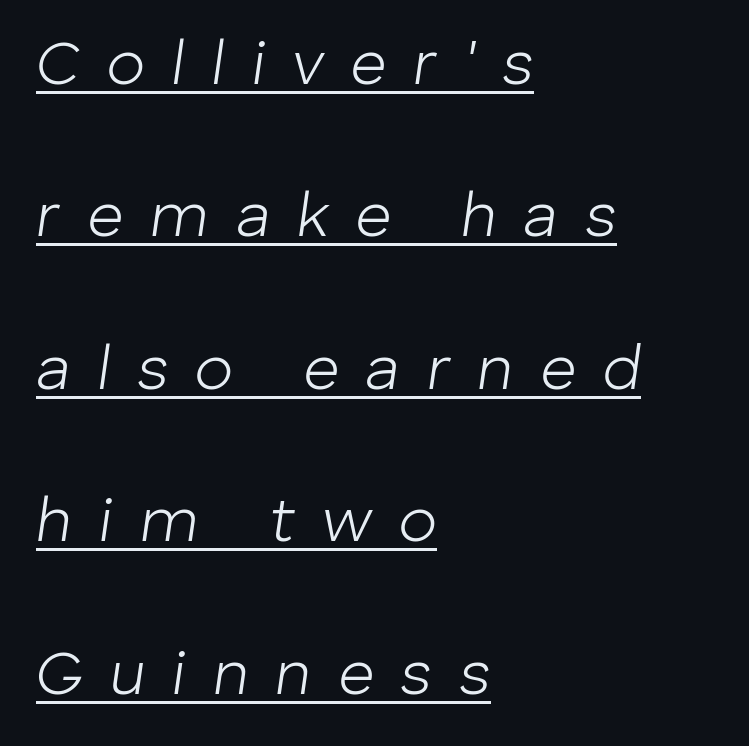
{"italic": "yes", "lean": "right", "slant_degrees": 8, "bold": "no", "weight": "light", "width": "normal", "stroke_contrast": "low", "x_height": "medium", "monospaced": "no", "underline": "yes", "align": "left", "line_spacing": "loose", "line_spacing_ratio": 2.42, "letter_spacing": "wide", "letter_spacing_em": 0.42, "glyph_px": 63}
